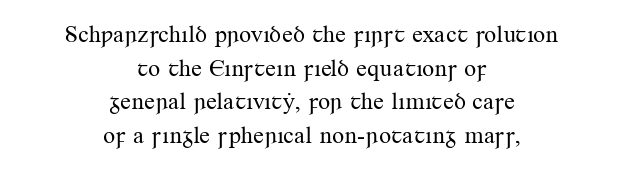
This sample uses an upright cut, with every glyph sitting square on the baseline. The characters are drawn with everyday or finer stroke widths. This sample is center-justified, so both line endings float freely. In terms of letterspacing, this is plain default setting.
